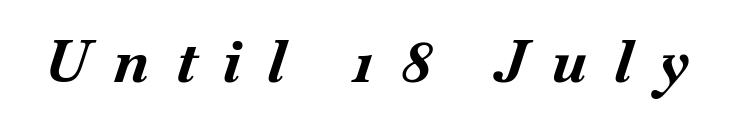
The image shows 58 px bold type, italic (leaning right); set unusually wide letter spacing (+0.46 em), not underlined; medium stroke contrast and a small x-height.
